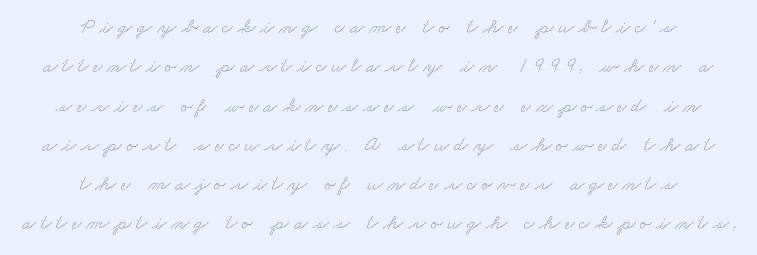
The image shows 21 px text type; set centered, line spacing 1.87x, unusually wide letter spacing (+0.22 em), not underlined.
